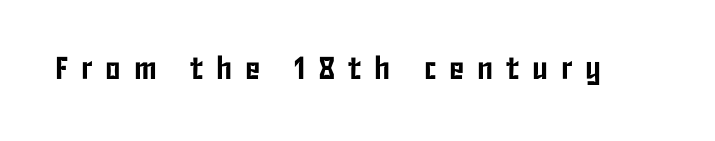
Q: Is the text italic (slanted)? A: No, it is upright.
Q: Is the typeface a serif or a sans-serif typeface? A: Sans-serif.
Q: Is the text underlined? A: No.
Q: Is the spacing between letters normal or unusually wide? A: Unusually wide.
Q: Width (condensed, normal, or wide)? A: Condensed.
Q: Stroke contrast? A: Low.
Q: x-height? A: Medium.
Q: Monospaced? A: No.
